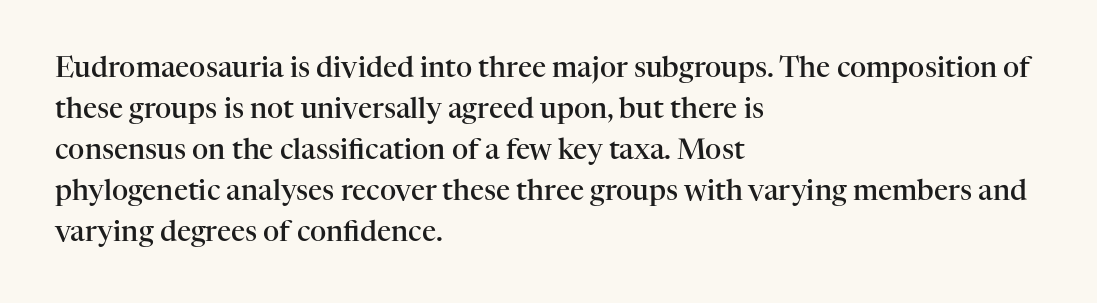
Q: Is the text bold? A: Semi-bold.
Q: Is the text italic (slanted)? A: No, it is upright.
Q: Is the typeface a serif or a sans-serif typeface? A: Serif.
Q: Is the text underlined? A: No.
Q: How is the paragraph aligned? A: Left-aligned.
Q: Is the spacing between letters normal or unusually wide? A: Normal.
Q: Is the spacing between lines tight, normal or loose? A: Normal.
Q: Width (condensed, normal, or wide)? A: Normal.
Q: Stroke contrast? A: High.
Q: x-height? A: Medium.
Q: Monospaced? A: No.
